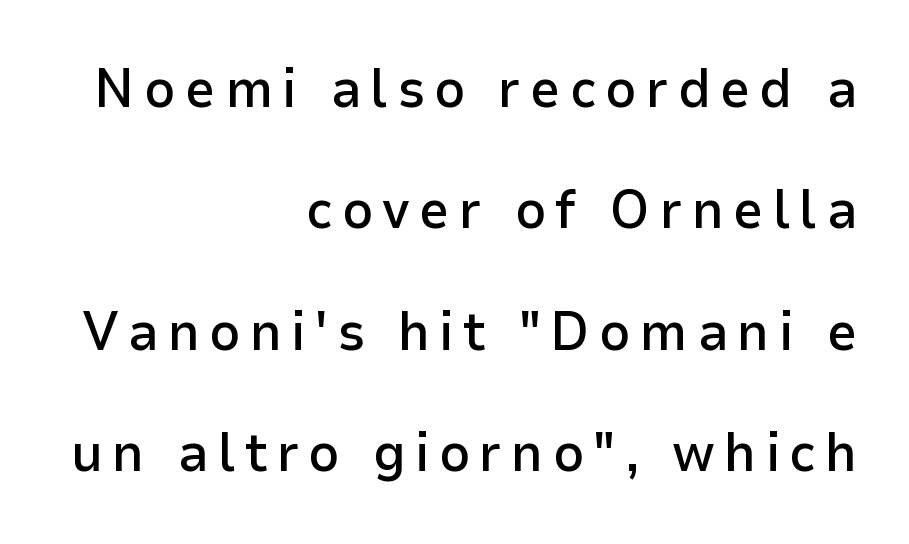
Q: Is the text bold? A: Semi-bold.
Q: Is the text italic (slanted)? A: No, it is upright.
Q: Is the typeface a serif or a sans-serif typeface? A: Sans-serif.
Q: Is the text underlined? A: No.
Q: How is the paragraph aligned? A: Right-aligned.
Q: Is the spacing between lines tight, normal or loose? A: Loose.
Q: Width (condensed, normal, or wide)? A: Normal.
Q: Stroke contrast? A: Low.
Q: x-height? A: Medium.
Q: Monospaced? A: No.
